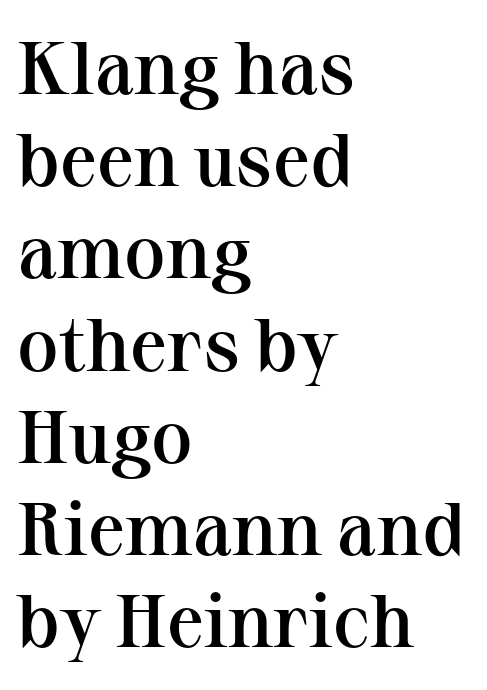
Spacing between characters is what you'd get straight out of the box. These lines stack with their left ends in a neat column. Slightly chunky letters — semibold, I'd say, not full bold. The lettering stays uniformly vertical, giving the passage a roman look. Think of a printed novel: that variable character pitch is what you see here. Decoration check: the copy has no underline.
